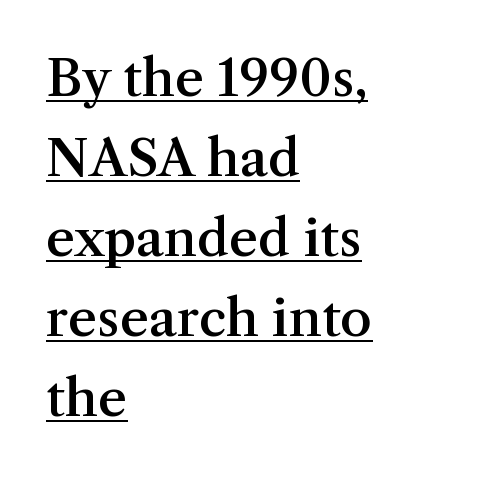
The image shows 51 px semibold serif type, upright; set left-aligned, normal line spacing (1.57x), normal letter spacing, underlined; medium stroke contrast and a medium x-height.
